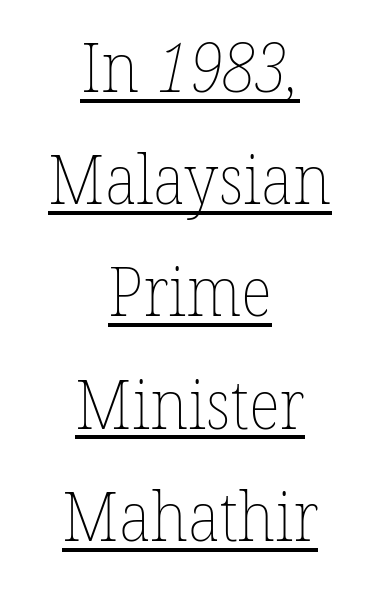
Q: Is the text bold? A: No.
Q: Is the text underlined? A: Yes.
Q: How is the paragraph aligned? A: Centered.
Q: Is the spacing between letters normal or unusually wide? A: Normal.
Q: Is the spacing between lines tight, normal or loose? A: Normal.
Q: Width (condensed, normal, or wide)? A: Normal.
Q: Stroke contrast? A: Low.
Q: x-height? A: Medium.
Q: Monospaced? A: No.
